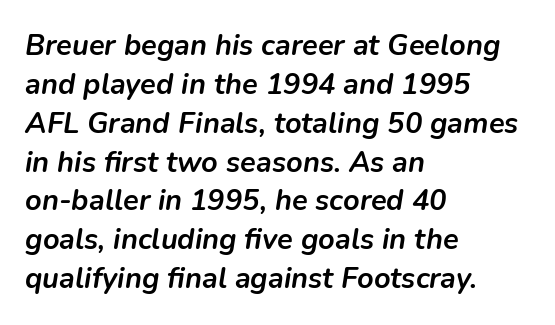
There's an unmistakable incline to the writing here. Between one letter and the next there's only the usual sliver of space. In terms of weight, the rendering is a true, heavy bold. Is the block centered? No — it sits flush against the left margin. The foot of each line stays bare and open. A normal amount of white space separates one row of letters from the next.
